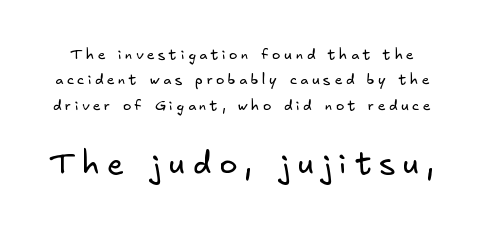
The font is comparable to plain body text, perhaps lighter. Decoration check: the copy has no underline. The passage shown begins with its smaller block and ends with its larger one. This sample uses a sans-serif face.
